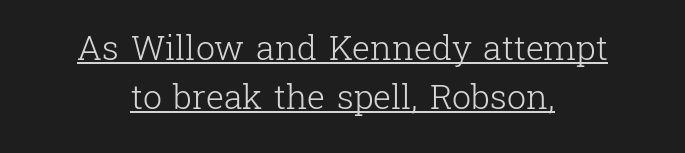
The image shows 34 px light serif type, upright; set centered, normal line spacing (1.45x), normal letter spacing, underlined; low stroke contrast and a medium x-height.
